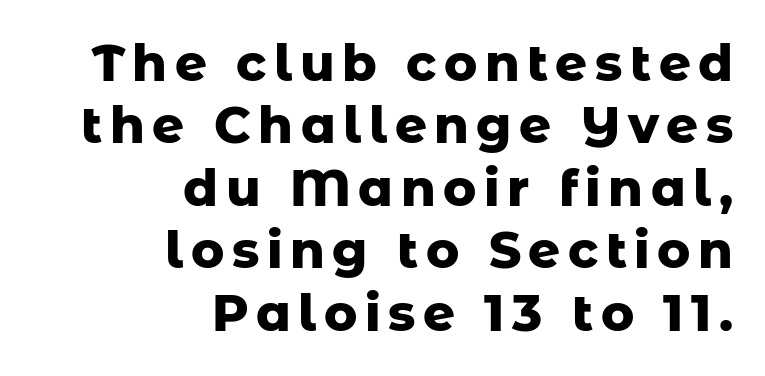
Q: Is the text bold? A: Yes.
Q: Is the text italic (slanted)? A: No, it is upright.
Q: Is the typeface a serif or a sans-serif typeface? A: Sans-serif.
Q: Is the text underlined? A: No.
Q: How is the paragraph aligned? A: Right-aligned.
Q: Is the spacing between lines tight, normal or loose? A: Normal.
Q: Width (condensed, normal, or wide)? A: Normal.
Q: Stroke contrast? A: Low.
Q: x-height? A: Medium.
Q: Monospaced? A: No.
